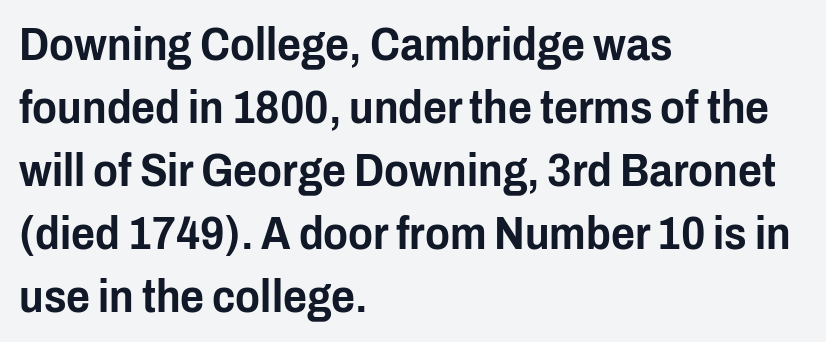
{"serif": "no", "italic": "no", "width": "condensed", "stroke_contrast": "low", "x_height": "medium", "monospaced": "no", "underline": "no", "align": "left", "line_spacing": "normal", "line_spacing_ratio": 1.37, "letter_spacing": "normal", "letter_spacing_em": 0.0, "glyph_px": 46}
